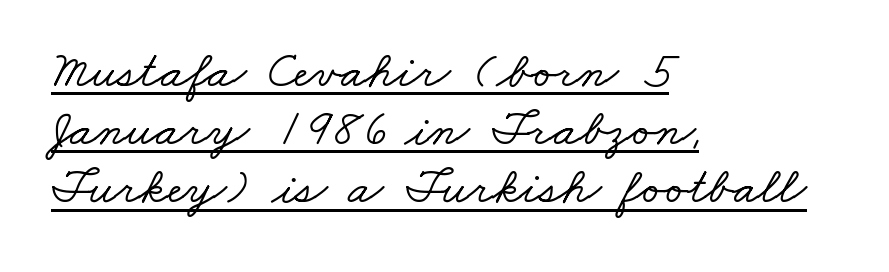
The compositor pushed each line to the left boundary. Leading: reduced. This rendering features underlined lettering. Classification — serif.
